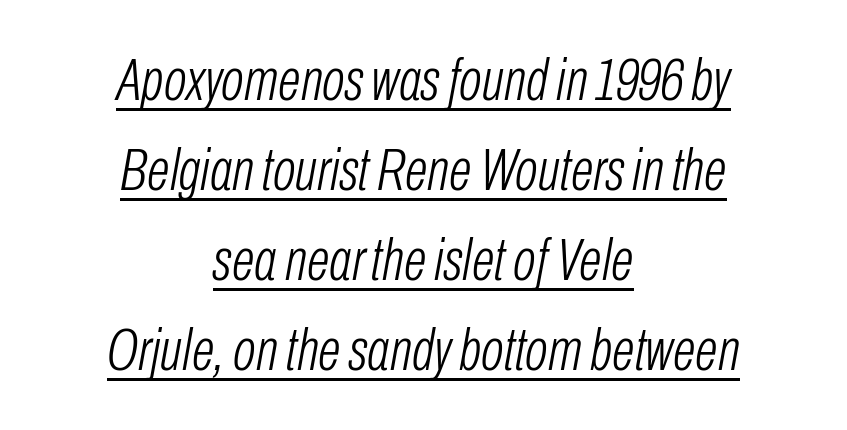
The image shows 60 px light, condensed type, italic (leaning right); set centered, normal line spacing (1.5x), normal letter spacing, underlined; low stroke contrast and a medium x-height.
